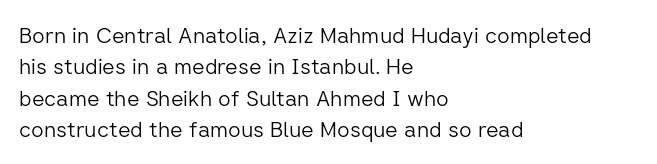
The line-height multiplier appears to be the usual default. The ragged edge is on the right, which tells us the setting is flush left. A typesetter would mark this as roman, not italic. This sample uses plain, unmodified letter spacing. No letter is thick-stroked: the sample isn't bold.
